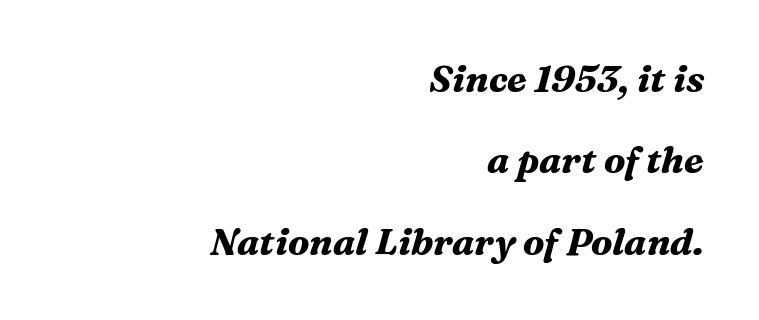
Q: Is the text bold? A: Yes.
Q: Is the text italic (slanted)? A: Yes, it leans right by about 16 degrees.
Q: Is the typeface a serif or a sans-serif typeface? A: Serif.
Q: Is the text underlined? A: No.
Q: How is the paragraph aligned? A: Right-aligned.
Q: Is the spacing between letters normal or unusually wide? A: Normal.
Q: Is the spacing between lines tight, normal or loose? A: Loose.
Q: Width (condensed, normal, or wide)? A: Normal.
Q: Stroke contrast? A: Medium.
Q: x-height? A: Medium.
Q: Monospaced? A: No.
